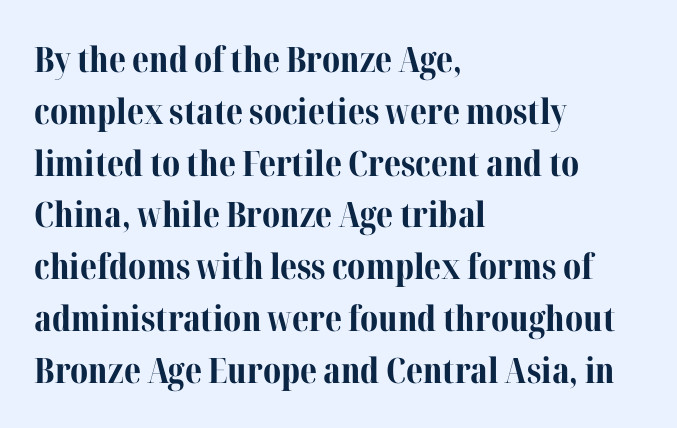
Heavy-handed strokes throughout: this text is bold. The typesetter chose a ragged-right arrangement here. Character widths vary here, with narrow letters taking less room than wide ones. Typographically, this falls in the serif category.
